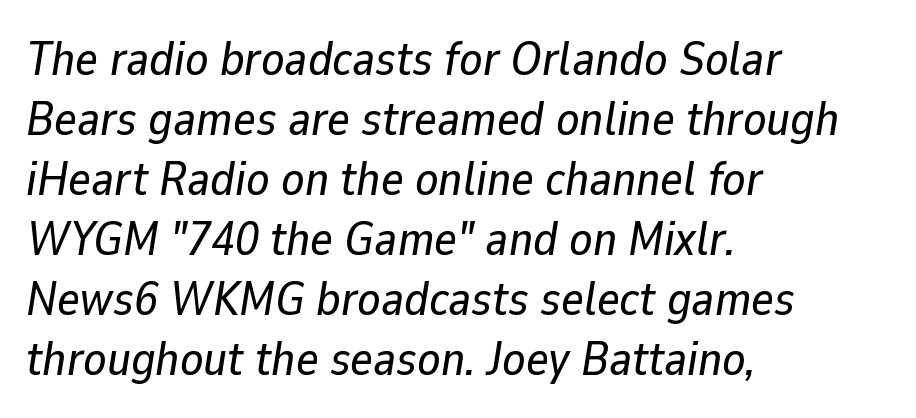
{"italic": "yes", "lean": "right", "slant_degrees": 9, "width": "normal", "stroke_contrast": "low", "x_height": "medium", "monospaced": "no", "underline": "no", "align": "left", "line_spacing": "normal", "line_spacing_ratio": 1.25, "letter_spacing": "normal", "letter_spacing_em": 0.0, "glyph_px": 48}
